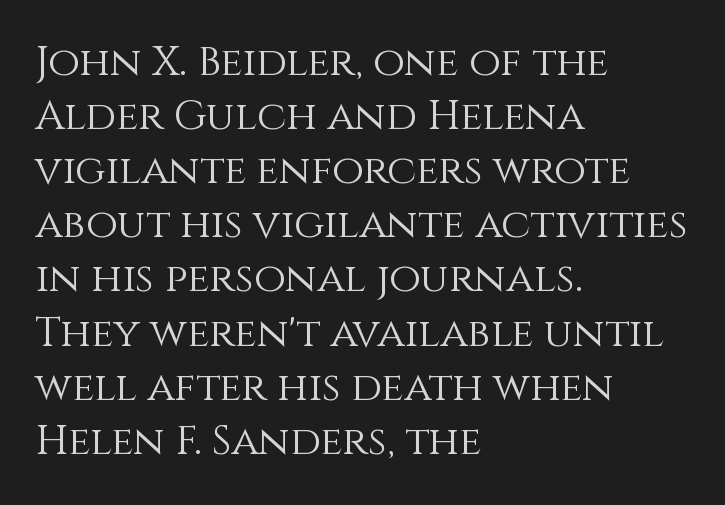
Looks like regular typesetting: each glyph gets only the width it needs. Line beginnings align vertically; line endings do not. The lines sit at an ordinary, default distance from one another. The type sits square on the baseline with zero lean. The space directly below the letters is spotless. Is the letter spacing exaggerated? No — it looks like the ordinary default.
